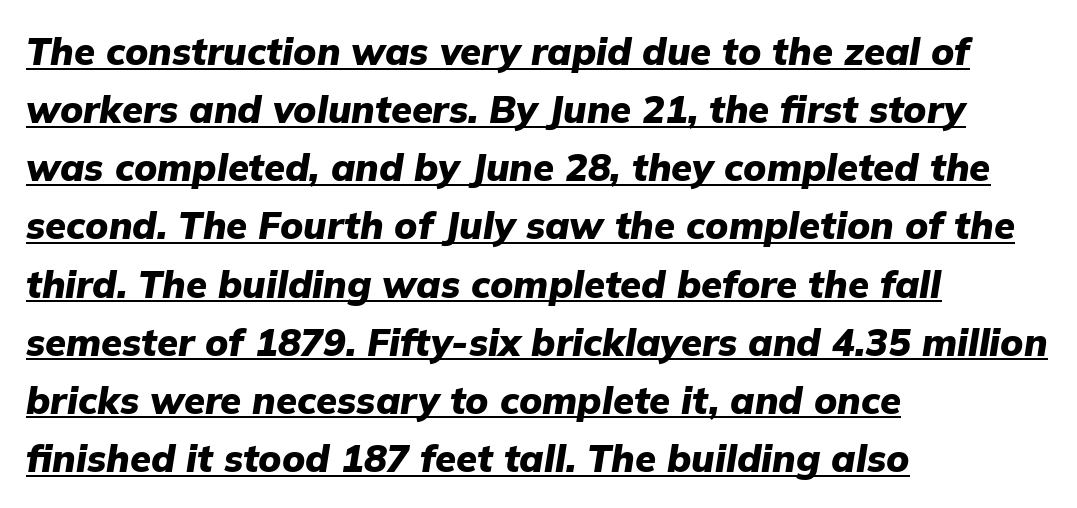
Q: Is the text bold? A: Yes.
Q: Is the text italic (slanted)? A: Yes, it leans right by about 9 degrees.
Q: Is the text underlined? A: Yes.
Q: How is the paragraph aligned? A: Left-aligned.
Q: Is the spacing between letters normal or unusually wide? A: Normal.
Q: Is the spacing between lines tight, normal or loose? A: Normal.
Q: Width (condensed, normal, or wide)? A: Normal.
Q: Stroke contrast? A: Low.
Q: x-height? A: Medium.
Q: Monospaced? A: No.
